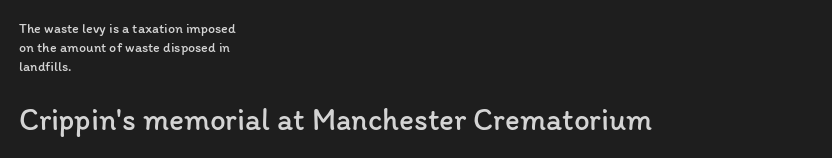
{"italic": "no", "bold": "no", "weight": "regular", "width": "normal", "stroke_contrast": "low", "x_height": "medium", "monospaced": "no", "underline": "no", "align": "left", "line_spacing": "normal", "line_spacing_ratio": 1.34, "letter_spacing": "normal", "letter_spacing_em": 0.0, "larger_block": "second", "size_ratio": 2.21, "glyph_px": 31}
